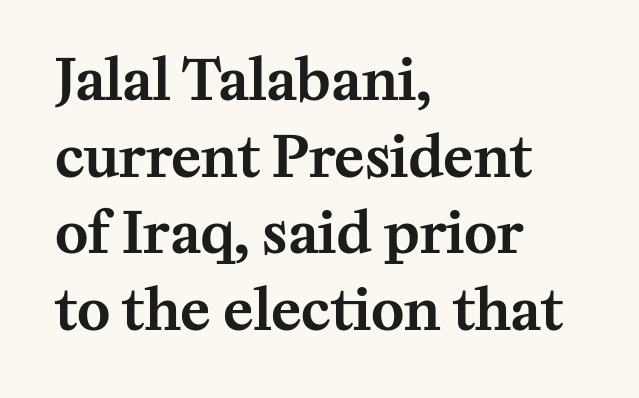
Yep, those are serifs on the letters. The type is set solid horizontally, with unmodified tracking. Rows of type keep a routine distance in the vertical direction. The glyphs are unaccompanied by any horizontal stroke below them. This sample uses an upright cut, with every glyph sitting square on the baseline. Horizontally, the lines are justified to the leading edge only.
